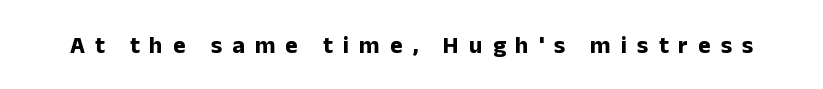
The baseline area is clear. Its strokes are broad and dark, the hallmark of bold type. No italicization has been applied; the sample stays upright. Short note: letters widely spaced.
